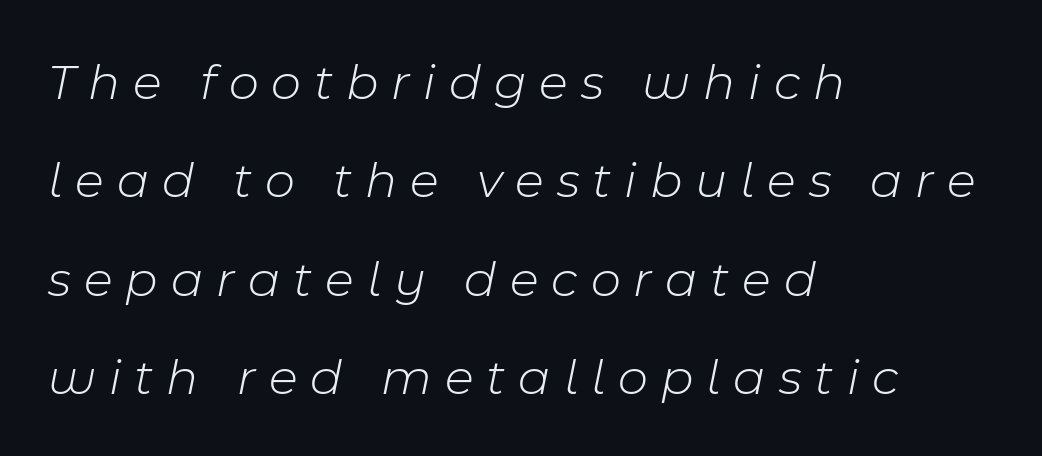
{"italic": "yes", "lean": "right", "slant_degrees": 11, "bold": "no", "weight": "light", "width": "normal", "stroke_contrast": "low", "x_height": "medium", "monospaced": "no", "underline": "no", "align": "left", "line_spacing_ratio": 1.89, "letter_spacing": "wide", "letter_spacing_em": 0.25, "glyph_px": 52}
